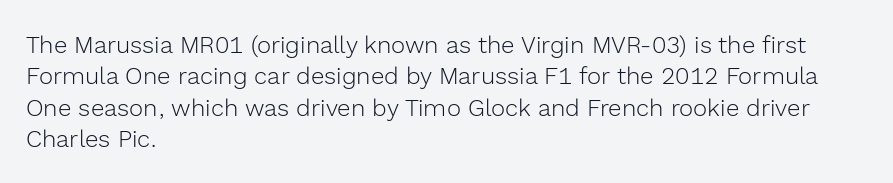
Q: Is the text bold? A: No.
Q: Is the text italic (slanted)? A: No, it is upright.
Q: Is the text underlined? A: No.
Q: How is the paragraph aligned? A: Left-aligned.
Q: Is the spacing between letters normal or unusually wide? A: Normal.
Q: Is the spacing between lines tight, normal or loose? A: Normal.
